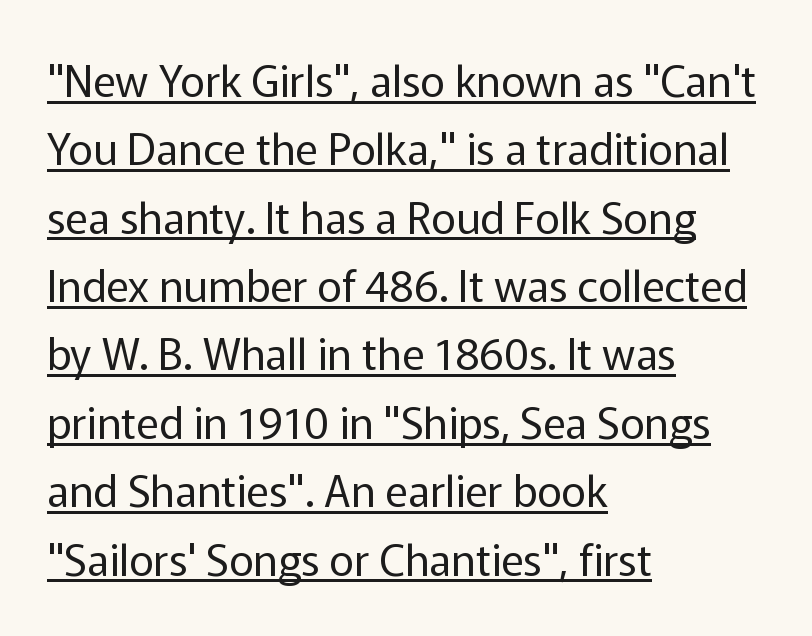
Serifs: no, the terminals of the letterforms are clean. The passage shown is typed in a proportional face where columns would drift. In terms of leading, this rendering sits right in the middle. Glance below the letters and you will spot a drawn line.
